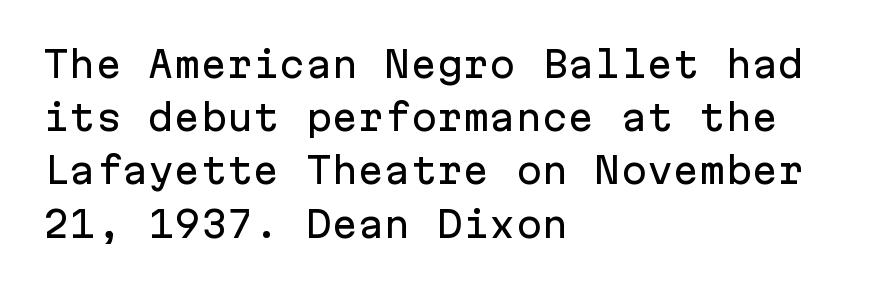
Q: Is the text italic (slanted)? A: No, it is upright.
Q: Is the typeface a serif or a sans-serif typeface? A: Sans-serif.
Q: Is the text underlined? A: No.
Q: How is the paragraph aligned? A: Left-aligned.
Q: Is the spacing between letters normal or unusually wide? A: Normal.
Q: Is the spacing between lines tight, normal or loose? A: Normal.
Q: Width (condensed, normal, or wide)? A: Normal.
Q: Stroke contrast? A: Low.
Q: x-height? A: Medium.
Q: Monospaced? A: Yes.
